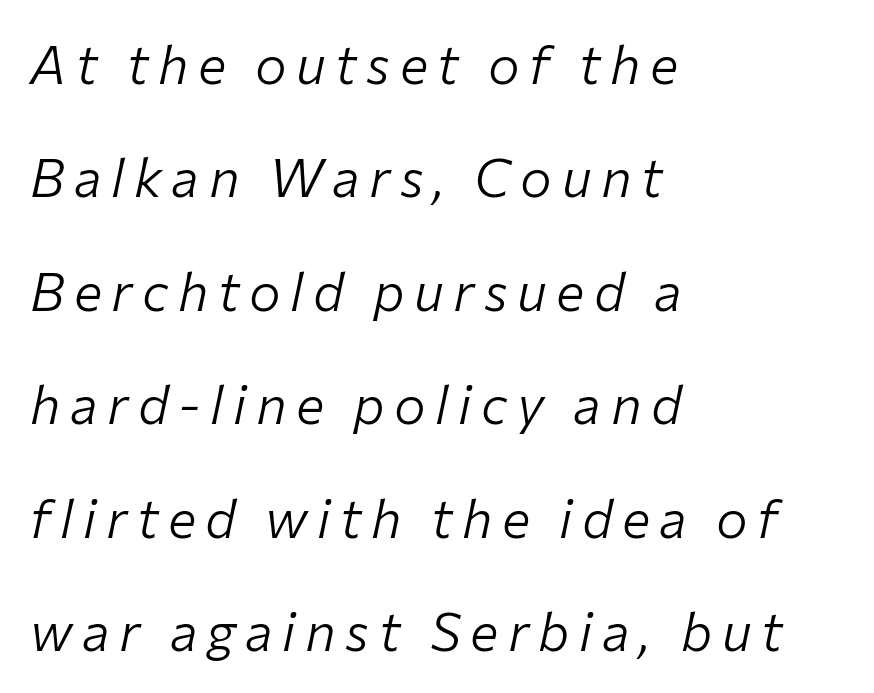
Q: Is the text bold? A: No.
Q: Is the text italic (slanted)? A: Yes, it leans right by about 12 degrees.
Q: Is the text underlined? A: No.
Q: How is the paragraph aligned? A: Left-aligned.
Q: Is the spacing between lines tight, normal or loose? A: Loose.
Q: Width (condensed, normal, or wide)? A: Normal.
Q: Stroke contrast? A: Low.
Q: x-height? A: Medium.
Q: Monospaced? A: No.
